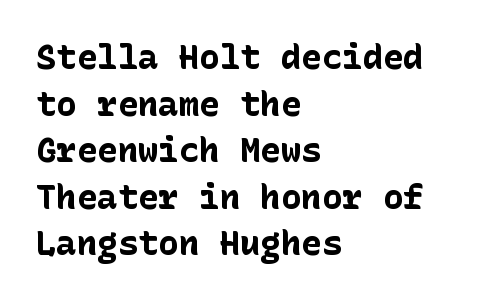
The image shows 34 px bold sans-serif type, upright; set left-aligned, normal line spacing (1.37x), normal letter spacing, not underlined; low stroke contrast and a medium x-height.
